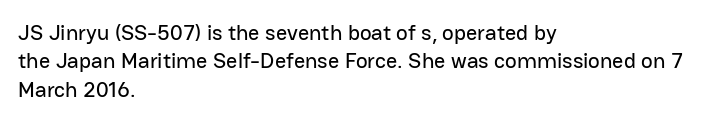
Does extra space separate the letters? No, they use regular spacing. Rows of type keep a routine distance in the vertical direction. Descender tails drop into unmarked territory. No italicization has been applied; the sample stays upright.
